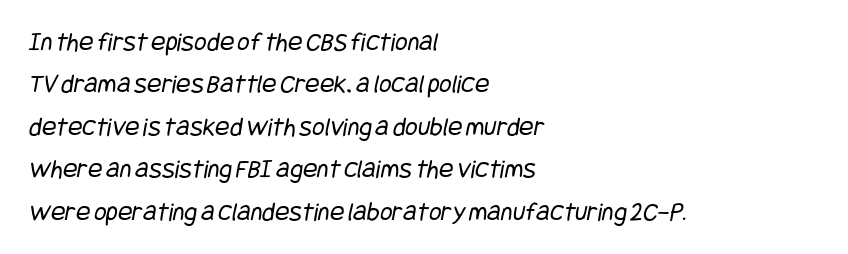
{"bold": "no", "underline": "no", "align": "left", "line_spacing": "normal", "line_spacing_ratio": 1.57, "letter_spacing": "normal", "letter_spacing_em": 0.0, "glyph_px": 27}
